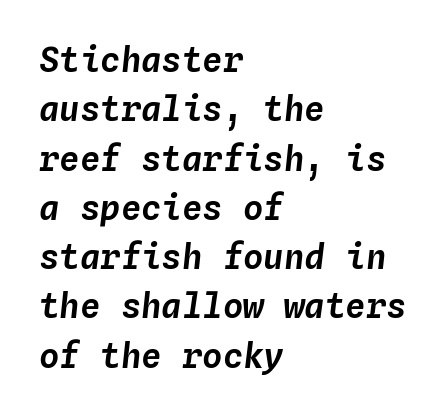
Decoration check: the copy has no underline. Visually the block forms a straight wall on the left and a jagged coastline on the right. Line spacing here is normal. In terms of letterspacing, this is plain default setting. Is this a fixed-width face? Yes — each glyph sits in an identical cell. Does the lettering tilt? It does — this is italic.
